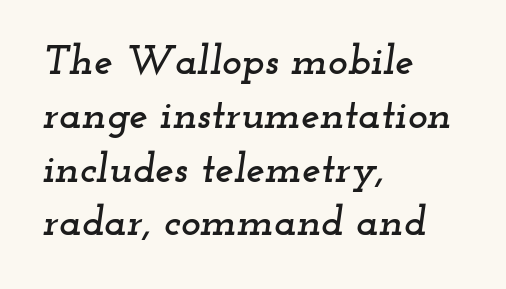
Q: Is the text italic (slanted)? A: Yes, it leans right by about 12 degrees.
Q: Is the typeface a serif or a sans-serif typeface? A: Serif.
Q: Is the text underlined? A: No.
Q: How is the paragraph aligned? A: Left-aligned.
Q: Is the spacing between letters normal or unusually wide? A: Normal.
Q: Is the spacing between lines tight, normal or loose? A: Normal.
Q: Width (condensed, normal, or wide)? A: Wide.
Q: Stroke contrast? A: Low.
Q: x-height? A: Small.
Q: Monospaced? A: No.
